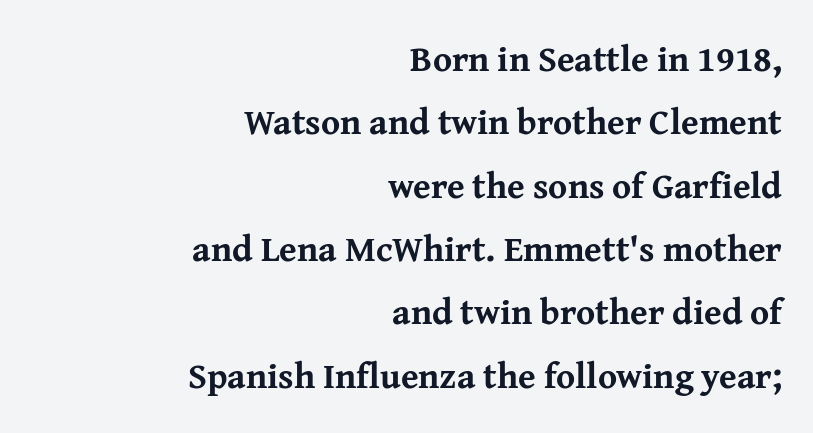
{"serif": "yes", "italic": "no", "bold": "yes", "weight": "bold", "width": "normal", "stroke_contrast": "medium", "x_height": "medium", "monospaced": "no", "underline": "no", "align": "right", "line_spacing_ratio": 1.76, "letter_spacing": "normal", "letter_spacing_em": 0.0, "glyph_px": 36}
